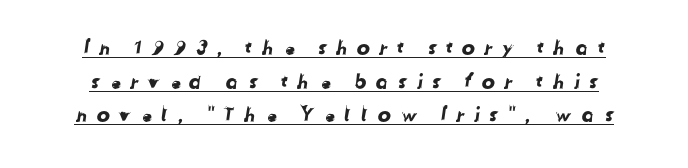
Q: Is the text underlined? A: Yes.
Q: Is the spacing between letters normal or unusually wide? A: Unusually wide.
Q: Is the spacing between lines tight, normal or loose? A: Normal.
